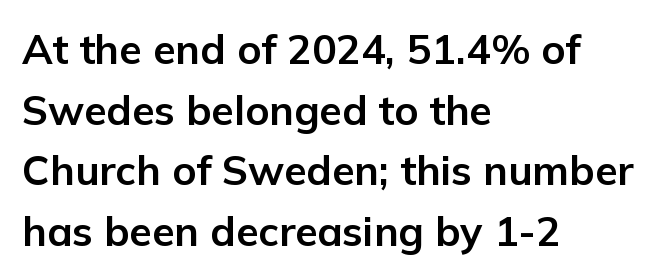
The image shows 41 px bold sans-serif type, upright; set left-aligned, normal line spacing (1.48x), normal letter spacing, not underlined; low stroke contrast and a medium x-height.
